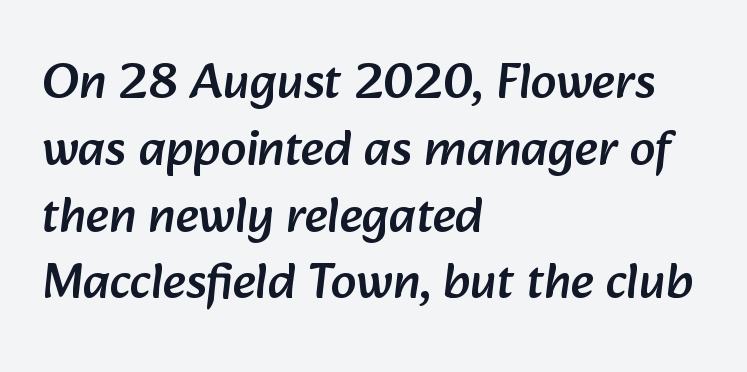
{"serif": "no", "width": "normal", "stroke_contrast": "low", "x_height": "medium", "monospaced": "no", "underline": "no", "align": "left", "line_spacing": "normal", "line_spacing_ratio": 1.31, "letter_spacing": "normal", "letter_spacing_em": 0.0, "glyph_px": 51}
